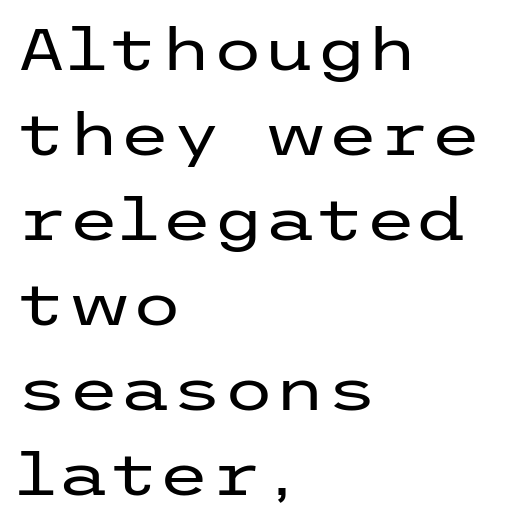
{"serif": "no", "italic": "no", "bold": "no", "weight": "regular", "width": "wide", "stroke_contrast": "low", "x_height": "medium", "underline": "no", "align": "left", "line_spacing": "normal", "line_spacing_ratio": 1.44, "letter_spacing": "normal", "letter_spacing_em": 0.0, "glyph_px": 59}
